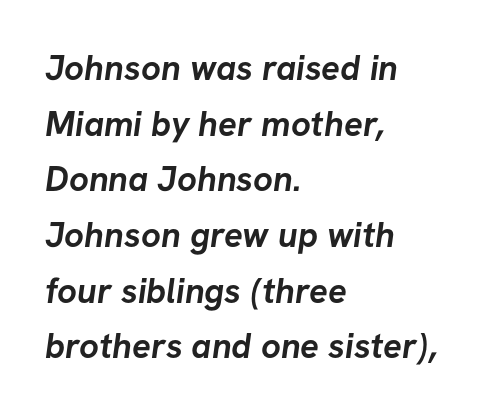
{"serif": "no", "bold": "yes", "weight": "semibold", "width": "normal", "stroke_contrast": "low", "x_height": "medium", "monospaced": "no", "underline": "no", "align": "left", "line_spacing": "normal", "line_spacing_ratio": 1.59, "letter_spacing": "normal", "letter_spacing_em": 0.0, "glyph_px": 35}
